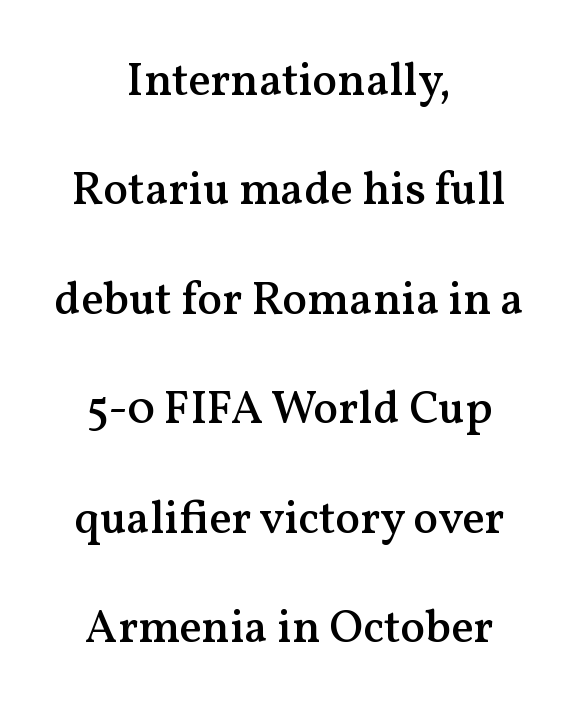
Q: Is the text bold? A: Semi-bold.
Q: Is the text italic (slanted)? A: No, it is upright.
Q: Is the typeface a serif or a sans-serif typeface? A: Serif.
Q: Is the text underlined? A: No.
Q: How is the paragraph aligned? A: Centered.
Q: Is the spacing between letters normal or unusually wide? A: Normal.
Q: Is the spacing between lines tight, normal or loose? A: Loose.
Q: Width (condensed, normal, or wide)? A: Normal.
Q: Stroke contrast? A: Medium.
Q: x-height? A: Medium.
Q: Monospaced? A: No.
